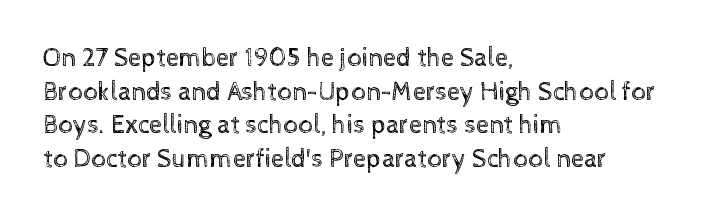
{"italic": "no", "bold": "no", "underline": "no", "align": "left", "line_spacing": "normal", "line_spacing_ratio": 1.29, "letter_spacing": "normal", "letter_spacing_em": 0.0, "glyph_px": 26}
